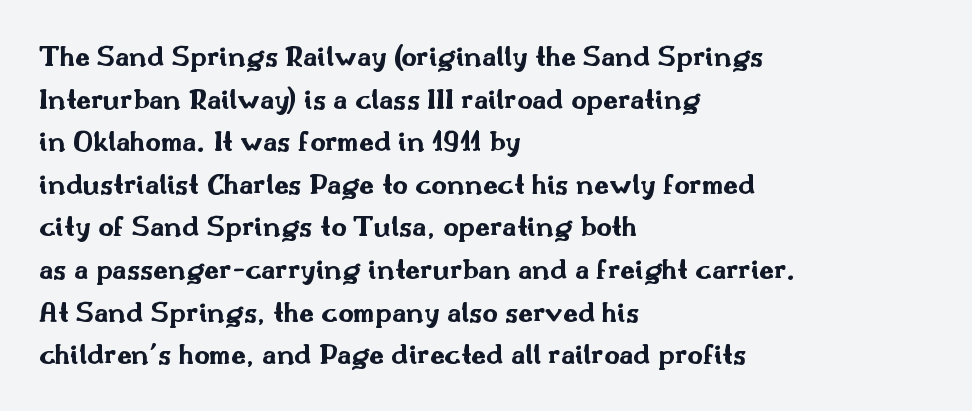
The image shows 30 px bold, wide sans-serif type, upright; set left-aligned, normal line spacing (1.42x), normal letter spacing, not underlined; medium stroke contrast and a small x-height.
